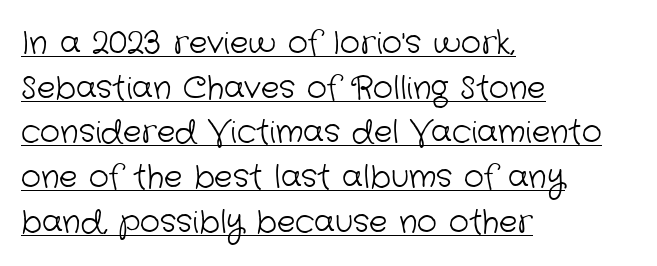
Q: Is the text bold? A: No.
Q: Is the typeface a serif or a sans-serif typeface? A: Sans-serif.
Q: Is the text underlined? A: Yes.
Q: How is the paragraph aligned? A: Left-aligned.
Q: Is the spacing between letters normal or unusually wide? A: Normal.
Q: Is the spacing between lines tight, normal or loose? A: Normal.
Q: Width (condensed, normal, or wide)? A: Normal.
Q: Stroke contrast? A: Low.
Q: x-height? A: Medium.
Q: Monospaced? A: No.
